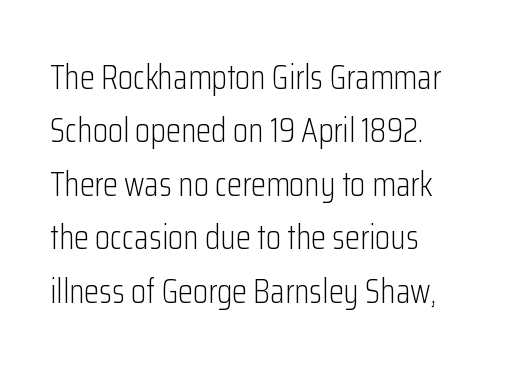
A typesetter would call this proportional, since set widths differ per character. Honestly, the letter spacing is just normal — you wouldn't notice it. Rendered with straight, roman letterforms. Glance below the letters and you will spot only blank space. Every row of glyphs begins at an identical x-position on the left. A sans-serif font was chosen for this passage.
